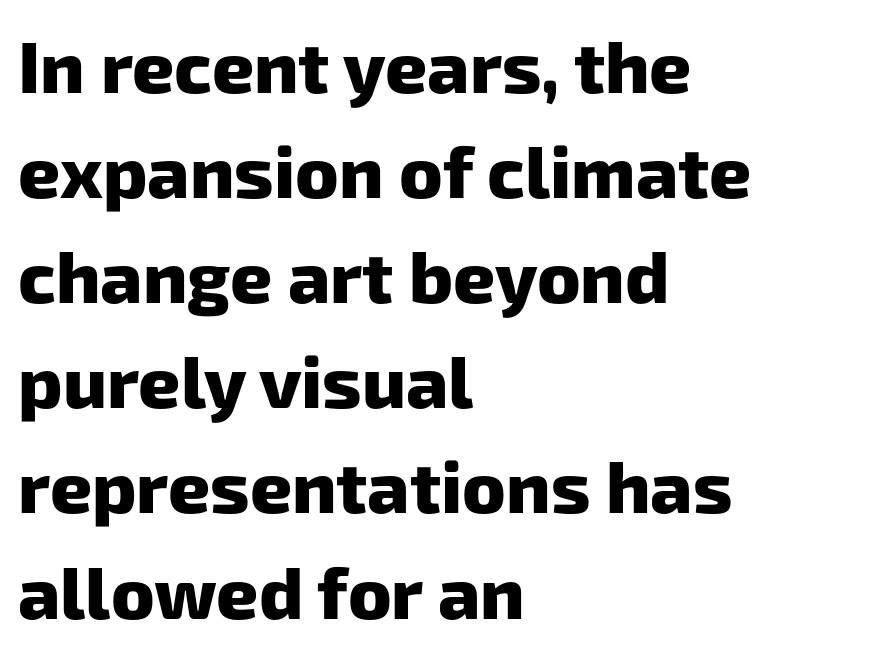
Students, note that the glyphs here touch the page at normal intervals. Is there much room between lines? A standard amount, neither cramped nor airy. Students, this is bold: see how much ink each stroke carries. The characters display no serif detailing; their extremities are plain.
